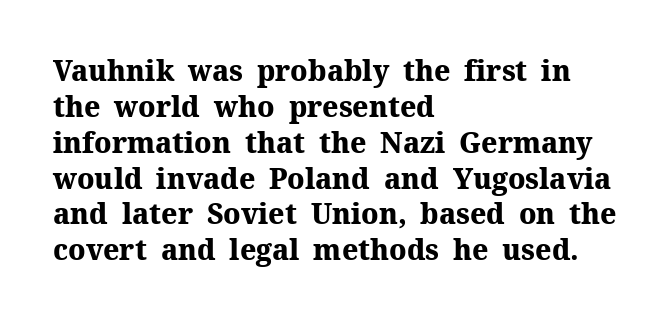
Q: Is the text bold? A: Yes.
Q: Is the text italic (slanted)? A: No, it is upright.
Q: Is the typeface a serif or a sans-serif typeface? A: Serif.
Q: Is the text underlined? A: No.
Q: How is the paragraph aligned? A: Left-aligned.
Q: Is the spacing between letters normal or unusually wide? A: Normal.
Q: Is the spacing between lines tight, normal or loose? A: Normal.
Q: Width (condensed, normal, or wide)? A: Normal.
Q: Stroke contrast? A: Medium.
Q: x-height? A: Medium.
Q: Monospaced? A: No.
